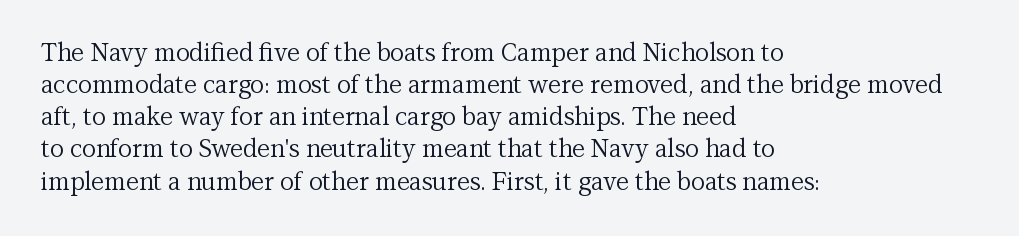
Q: Is the text bold? A: No.
Q: Is the text italic (slanted)? A: No, it is upright.
Q: Is the text underlined? A: No.
Q: How is the paragraph aligned? A: Left-aligned.
Q: Is the spacing between letters normal or unusually wide? A: Normal.
Q: Is the spacing between lines tight, normal or loose? A: Normal.
